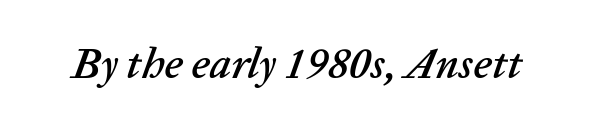
The image shows 43 px text type, italic (leaning right); set normal letter spacing, not underlined; low stroke contrast and a medium x-height.
